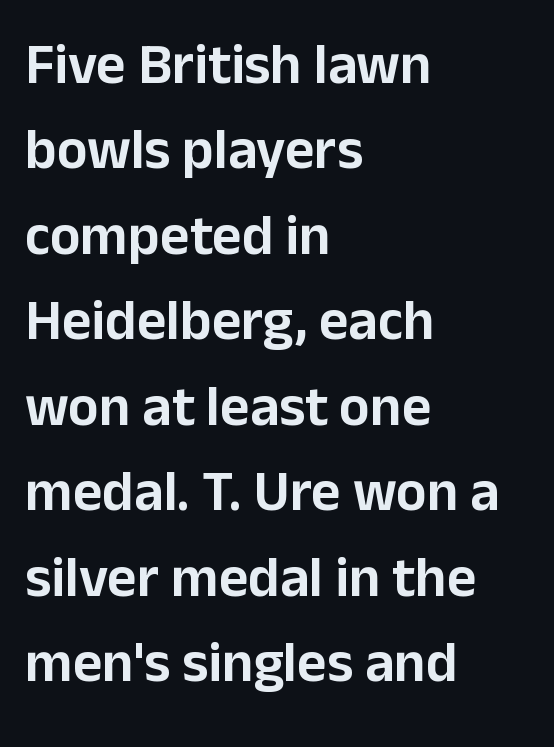
The image shows 57 px sans-serif type, upright; set left-aligned, normal line spacing (1.5x), normal letter spacing, not underlined; low stroke contrast and a medium x-height.
